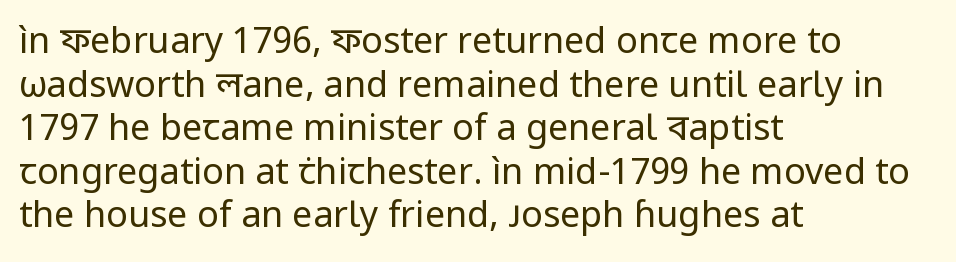
The image shows 36 px regular-weight sans-serif type, upright; set left-aligned, line spacing 1.21x, normal letter spacing, not underlined; low stroke contrast and a medium x-height.
